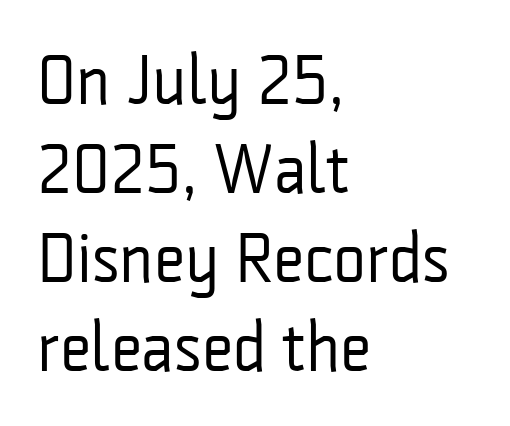
Regarding serifs, this sample does without them. Compared with typical paragraphs, the rows here are spaced about the same. Nope, not italic — everything's standing straight. Here the designer chose a conventional face with non-uniform glyph widths.
